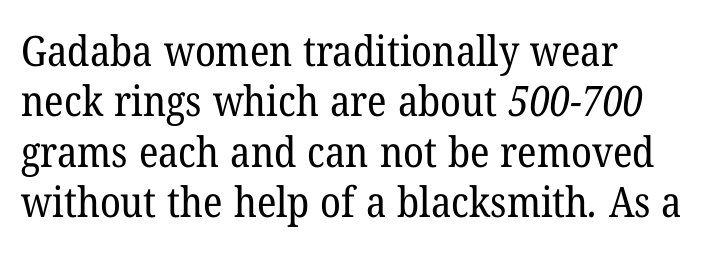
The typesetter chose a ragged-right arrangement here. The type is set solid horizontally, with unmodified tracking. No chunkiness to these letters — they're not bold. Nobody drew a line under any word here. Looks like regular typesetting: each glyph gets only the width it needs.
